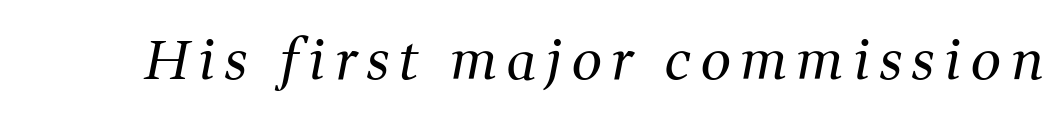
{"serif": "yes", "italic": "yes", "lean": "right", "slant_degrees": 11, "bold": "no", "weight": "regular", "width": "normal", "stroke_contrast": "medium", "x_height": "medium", "monospaced": "no", "underline": "no", "glyph_px": 54}
